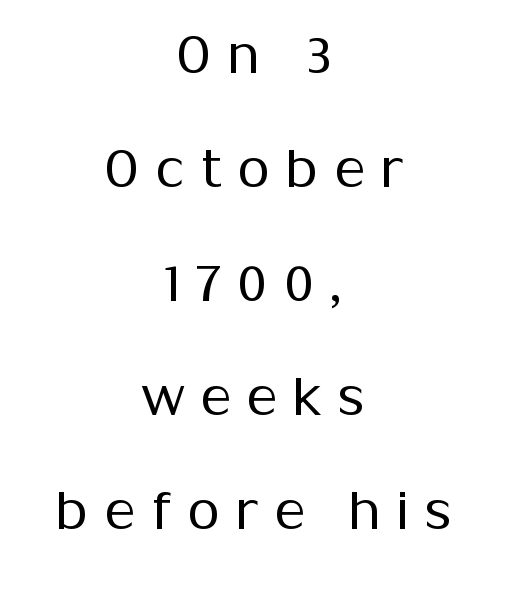
{"serif": "no", "italic": "no", "bold": "no", "weight": "regular", "width": "normal", "stroke_contrast": "medium", "x_height": "medium", "monospaced": "no", "underline": "no", "align": "center", "line_spacing": "loose", "line_spacing_ratio": 2.15, "letter_spacing": "wide", "letter_spacing_em": 0.29, "glyph_px": 53}
